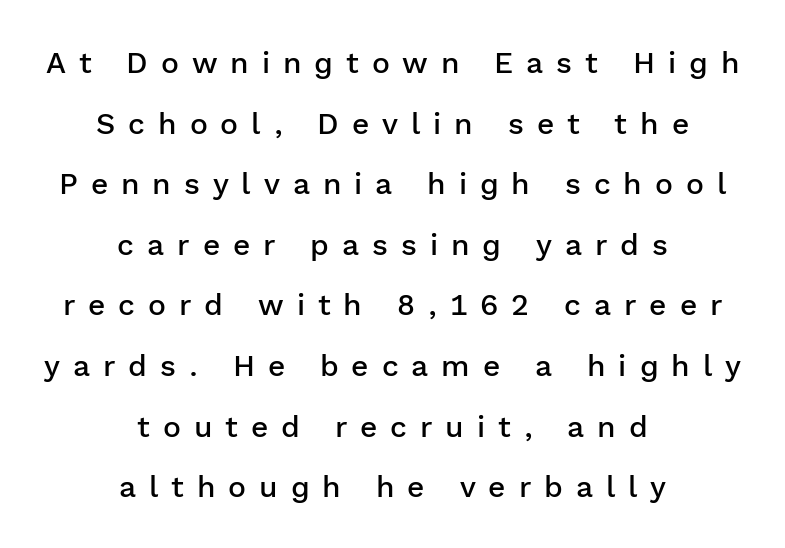
The designer dialed line spacing up above the default. Ordinary non-slanted type is in use. You can tell from the bare stems that sans-serif type was used. The passage shown is not underscored anywhere. Leftover space on each line is divided equally before and after the words.
